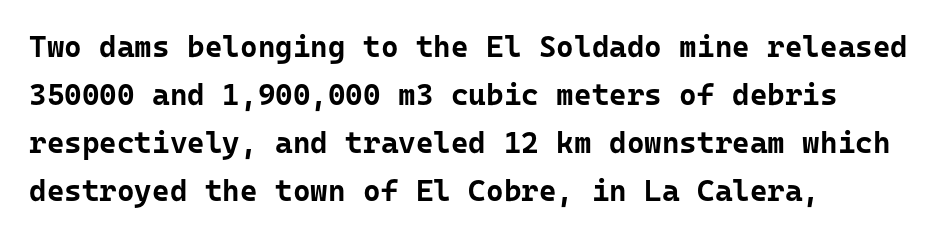
The leading is moderate, giving the passage an even texture. The strip under each line holds only bare page. Does the weight exceed regular? Yes, all the way to bold. Reading down the block, your eye returns to a fixed left position each line.
